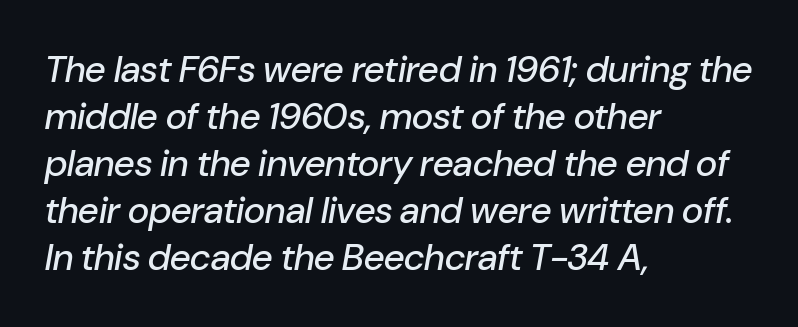
{"italic": "yes", "lean": "right", "slant_degrees": 10, "width": "normal", "stroke_contrast": "low", "x_height": "medium", "monospaced": "no", "underline": "no", "align": "left", "line_spacing": "normal", "line_spacing_ratio": 1.27, "letter_spacing": "normal", "letter_spacing_em": 0.0, "glyph_px": 37}
